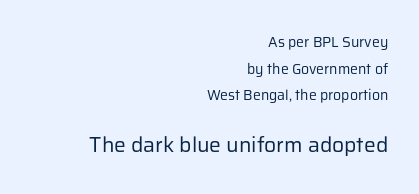
Q: Is the text bold? A: No.
Q: Is the text italic (slanted)? A: No, it is upright.
Q: Is the text underlined? A: No.
Q: How is the paragraph aligned? A: Right-aligned.
Q: Is the spacing between letters normal or unusually wide? A: Normal.
Q: Is the spacing between lines tight, normal or loose? A: Loose.
Q: Which block of text is set in a larger size, the first (top) or the second (bottom)? A: The second (bottom) one.
